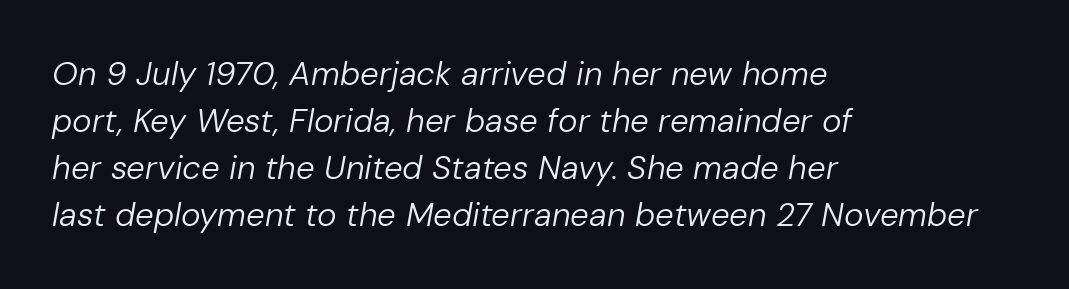
The image shows 33 px regular-weight type, italic (leaning right); set left-aligned, normal line spacing (1.42x), normal letter spacing, not underlined; low stroke contrast and a medium x-height.
